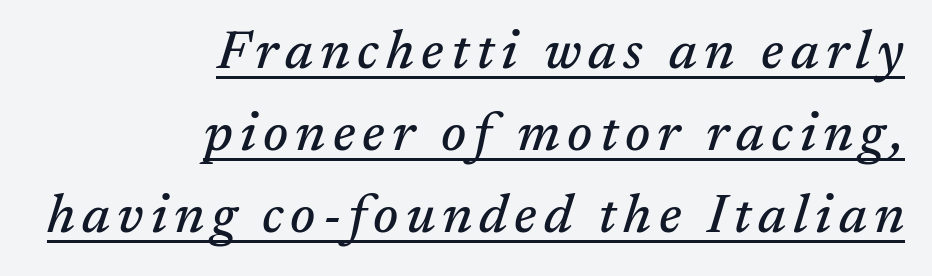
The passage shown leans; its letterforms are oblique. Line spacing here is normal. All the whitespace from short lines collects on the left. Is this a fixed-width face? No — the glyphs have proportional, varying widths.
